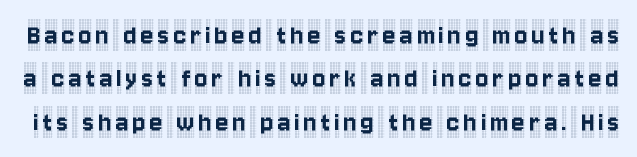
The image shows 30 px condensed serif type, upright; set normal line spacing (1.45x), not underlined; a large x-height.
